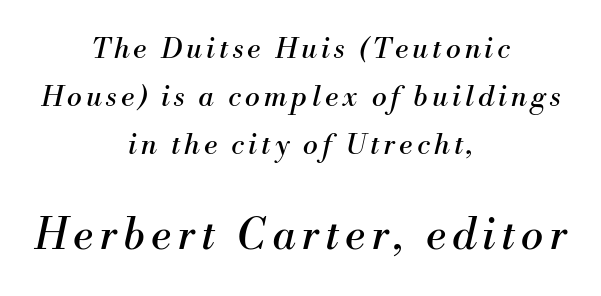
Q: Is the text bold? A: No.
Q: Is the text italic (slanted)? A: Yes, it leans right by about 13 degrees.
Q: Is the typeface a serif or a sans-serif typeface? A: Serif.
Q: Is the text underlined? A: No.
Q: How is the paragraph aligned? A: Centered.
Q: Which block of text is set in a larger size, the first (top) or the second (bottom)? A: The second (bottom) one.
Q: Width (condensed, normal, or wide)? A: Normal.
Q: Stroke contrast? A: Medium.
Q: x-height? A: Small.
Q: Monospaced? A: No.
